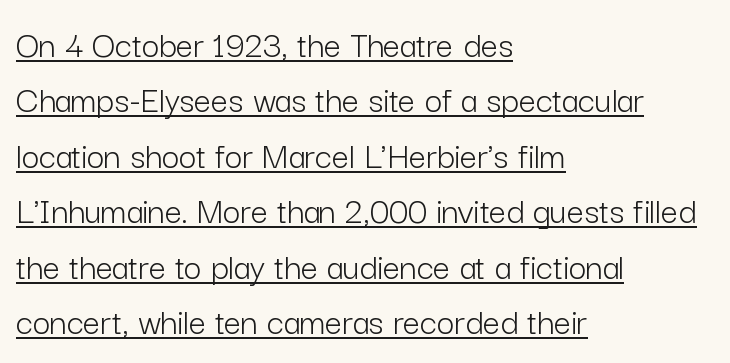
The typesetter has applied underlining to the passage shown. Stroke terminals: plain, sans-serif. Weight: in the light-to-regular range. A typesetter would mark this as roman, not italic.
